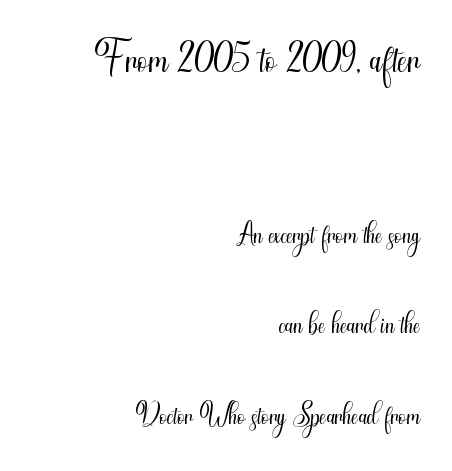
The image shows 61 px light, condensed sans-serif type; set right-aligned, loose line spacing (2.21x), normal letter spacing, not underlined; the first (top) block is 1.49x larger; medium stroke contrast and a small x-height.
